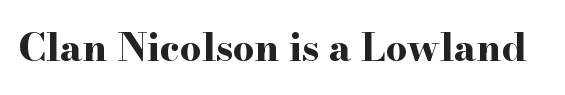
Q: Is the text bold? A: Yes.
Q: Is the text italic (slanted)? A: No, it is upright.
Q: Is the typeface a serif or a sans-serif typeface? A: Serif.
Q: Is the text underlined? A: No.
Q: Is the spacing between letters normal or unusually wide? A: Normal.
Q: Width (condensed, normal, or wide)? A: Wide.
Q: Stroke contrast? A: High.
Q: x-height? A: Small.
Q: Monospaced? A: No.
